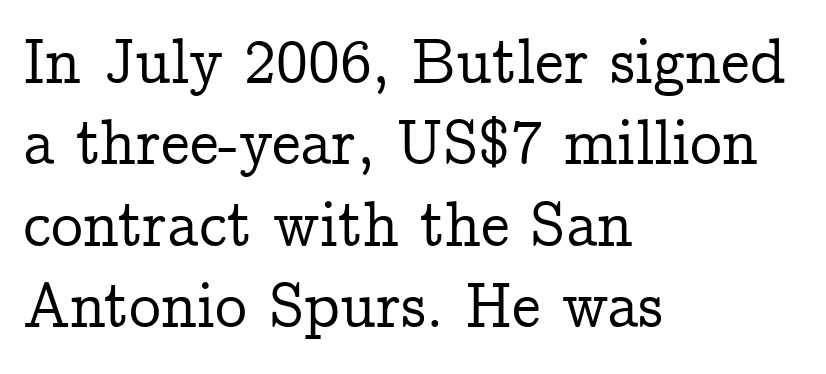
Spacing verdict: proportional, widths tailored to each character. Rendered with straight, roman letterforms. Check the space under the baseline: it is left empty. The letters carry serifs — small finishing strokes at the ends of their stems. Leading matches the norm, producing a regular column. Horizontally, the lines are justified to the leading edge only.
